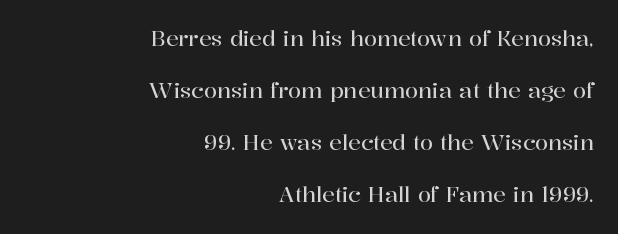
The image shows 21 px text type, upright; set right-aligned, loose line spacing (2.48x), normal letter spacing, not underlined.
